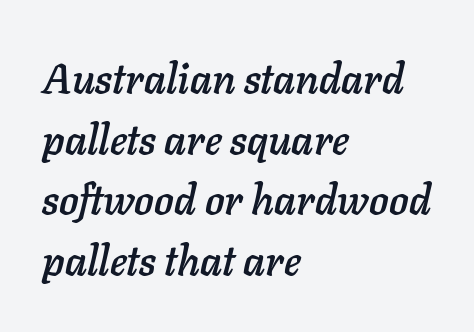
{"italic": "yes", "lean": "right", "slant_degrees": 11, "width": "normal", "stroke_contrast": "low", "x_height": "medium", "monospaced": "no", "underline": "no", "align": "left", "line_spacing": "normal", "line_spacing_ratio": 1.48, "letter_spacing": "normal", "letter_spacing_em": 0.0, "glyph_px": 41}
